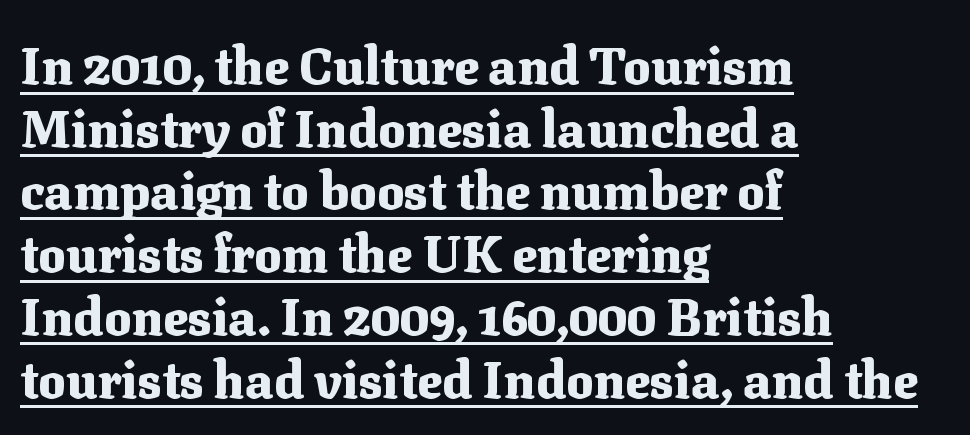
{"serif": "yes", "italic": "no", "bold": "yes", "weight": "heavy", "width": "normal", "stroke_contrast": "medium", "x_height": "medium", "monospaced": "no", "underline": "yes", "align": "left", "line_spacing_ratio": 1.23, "letter_spacing": "normal", "letter_spacing_em": 0.0, "glyph_px": 51}
